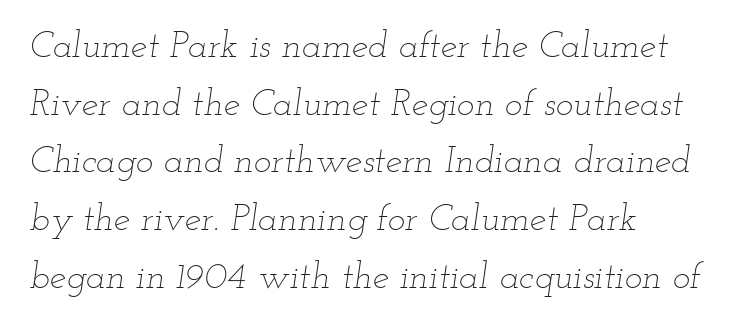
Q: Is the text bold? A: No.
Q: Is the text italic (slanted)? A: Yes, it leans right by about 12 degrees.
Q: Is the text underlined? A: No.
Q: Is the spacing between letters normal or unusually wide? A: Normal.
Q: Is the spacing between lines tight, normal or loose? A: Normal.
Q: Width (condensed, normal, or wide)? A: Wide.
Q: Stroke contrast? A: Low.
Q: x-height? A: Small.
Q: Monospaced? A: No.
